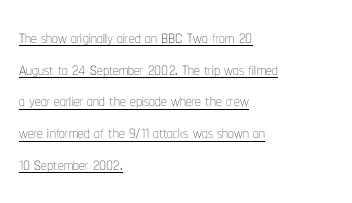
The image shows 23 px text type, upright; set left-aligned, normal line spacing (1.38x), normal letter spacing, underlined.
